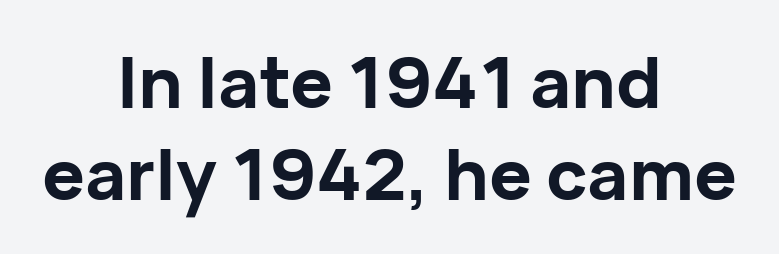
Plain, unruled lines of type. Which margin do the lines hug? Neither — every line sits in the middle. Classification — sans serif. These words are printed bold, with thick strokes throughout. Interline gaps are of average width in this sample. Does the lettering tilt? It doesn't — this is upright.
